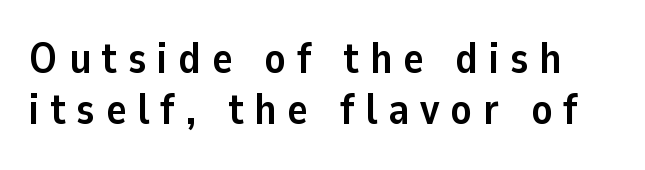
What weight is shown? A full bold with thick strokes. Every stem runs plumb, perpendicular to the baseline. The letters advance in unequal steps, a hallmark of proportional type. This rendering employs a face without finishing strokes, i.e., a sans-serif.
